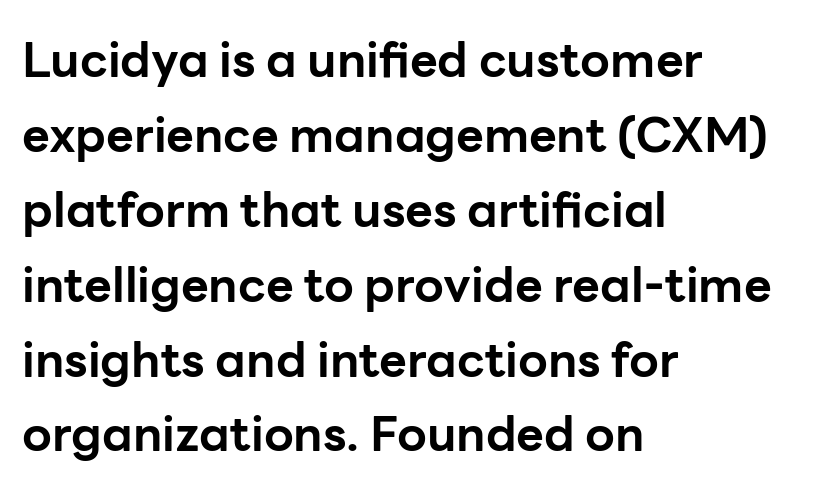
The image shows 48 px bold sans-serif type, upright; set left-aligned, normal line spacing (1.56x), normal letter spacing, not underlined; low stroke contrast and a medium x-height.
